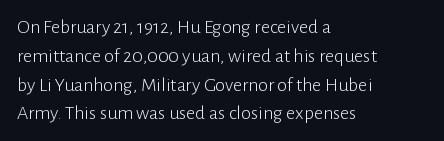
Vertical strokes here are truly vertical. The typesetting does not lean heavy: it is not bold. These lines keep a tight, regular rhythm from letter to letter. Anything drawn beneath the words? Only blank space. The designer left line spacing at the default. Caption: multi-line text, flush left, ragged right.
